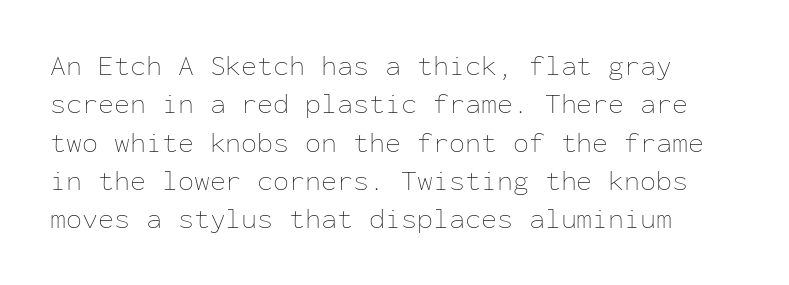
The image shows 29 px thin type, upright, monospaced; set normal line spacing (1.32x), normal letter spacing, not underlined; low stroke contrast and a medium x-height.
